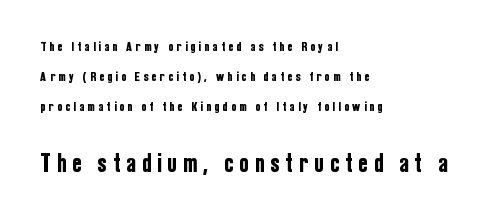
Q: Is the text italic (slanted)? A: No, it is upright.
Q: Is the text underlined? A: No.
Q: How is the paragraph aligned? A: Left-aligned.
Q: Is the spacing between letters normal or unusually wide? A: Unusually wide.
Q: Is the spacing between lines tight, normal or loose? A: Loose.
Q: Which block of text is set in a larger size, the first (top) or the second (bottom)? A: The second (bottom) one.
